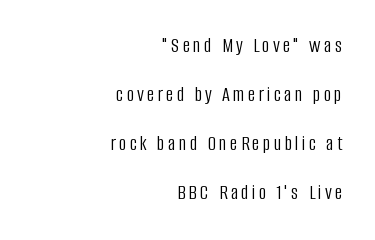
Q: Is the text bold? A: No.
Q: Is the text italic (slanted)? A: No, it is upright.
Q: Is the text underlined? A: No.
Q: How is the paragraph aligned? A: Right-aligned.
Q: Is the spacing between lines tight, normal or loose? A: Loose.
